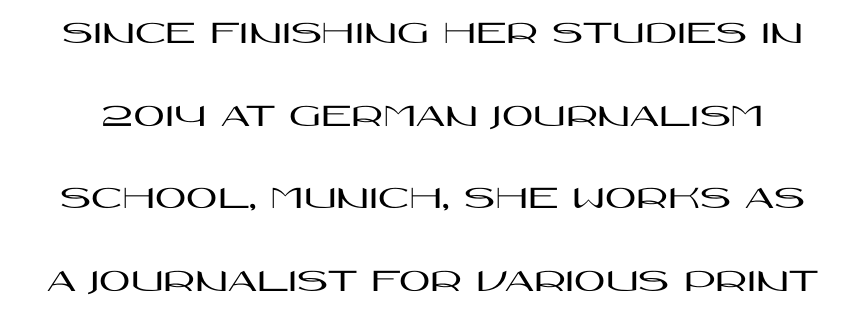
Every character sits straight up, as roman type does. The face used here is proportionally spaced, like ordinary book or web type. Students, note that the glyphs here touch the page at normal intervals. Loosely led — the rows are spread out.
